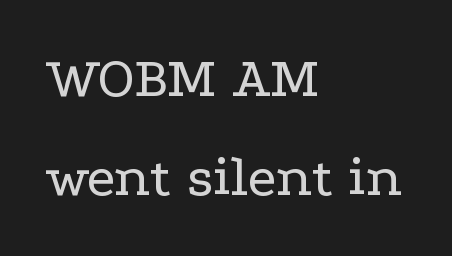
{"serif": "yes", "italic": "no", "bold": "no", "weight": "regular", "width": "wide", "stroke_contrast": "low", "x_height": "medium", "monospaced": "no", "underline": "no", "align": "left", "line_spacing": "normal", "line_spacing_ratio": 1.68, "letter_spacing": "normal", "letter_spacing_em": 0.0, "glyph_px": 59}
